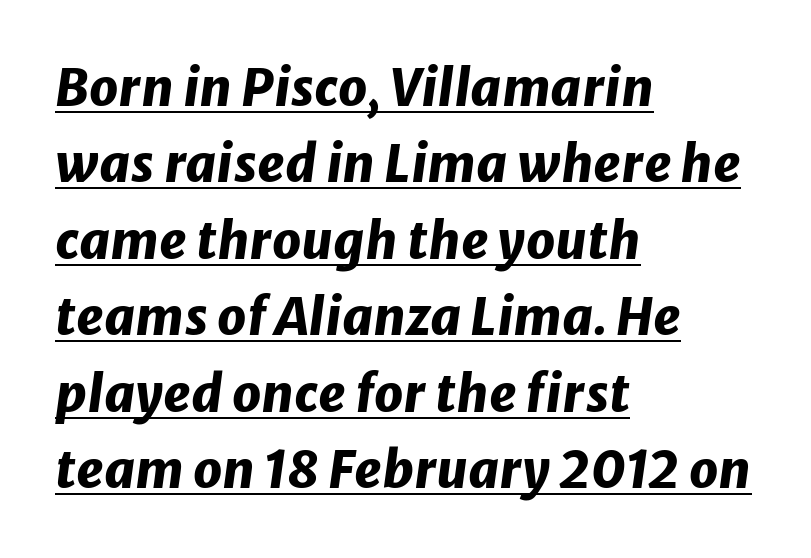
{"italic": "yes", "lean": "right", "slant_degrees": 8, "bold": "yes", "weight": "heavy", "width": "normal", "stroke_contrast": "low", "x_height": "medium", "monospaced": "no", "underline": "yes", "align": "left", "line_spacing": "normal", "line_spacing_ratio": 1.5, "letter_spacing": "normal", "letter_spacing_em": 0.0, "glyph_px": 51}
